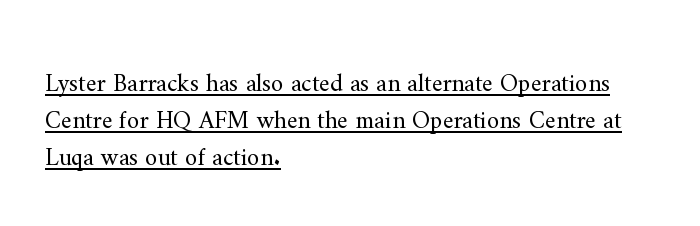
The image shows 25 px text type, upright; set left-aligned, normal line spacing (1.48x), normal letter spacing, underlined.
